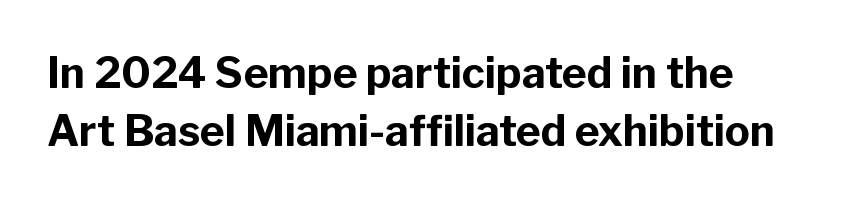
Q: Is the text bold? A: Yes.
Q: Is the text italic (slanted)? A: No, it is upright.
Q: Is the typeface a serif or a sans-serif typeface? A: Sans-serif.
Q: Is the text underlined? A: No.
Q: Is the spacing between letters normal or unusually wide? A: Normal.
Q: Is the spacing between lines tight, normal or loose? A: Normal.
Q: Width (condensed, normal, or wide)? A: Normal.
Q: Stroke contrast? A: Low.
Q: x-height? A: Medium.
Q: Monospaced? A: No.
